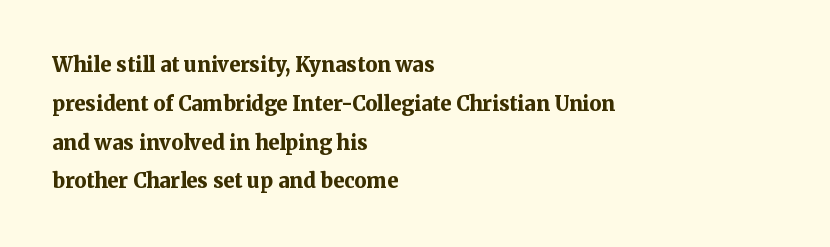
The image shows 20 px bold type, upright; set left-aligned, loose line spacing (1.94x), normal letter spacing, not underlined.
